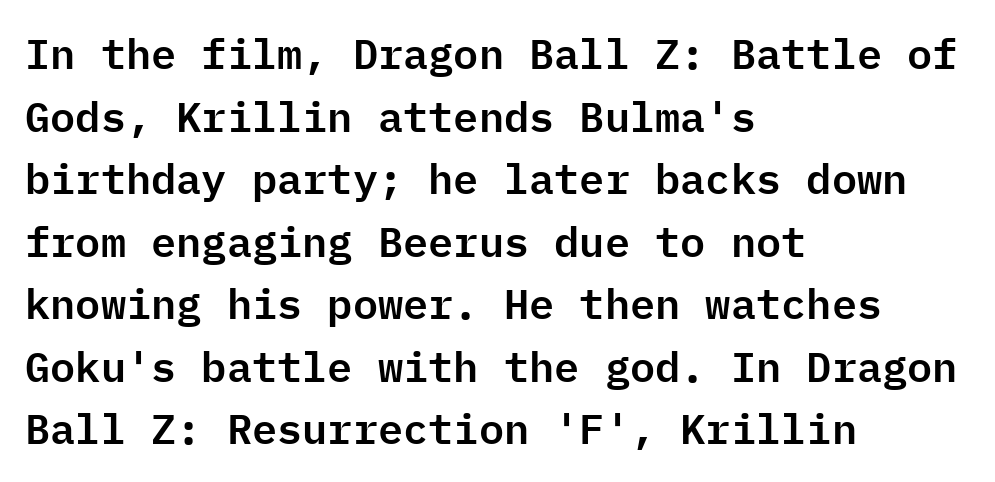
{"serif": "no", "italic": "no", "width": "normal", "stroke_contrast": "low", "x_height": "medium", "monospaced": "yes", "underline": "no", "align": "left", "line_spacing": "normal", "line_spacing_ratio": 1.49, "letter_spacing": "normal", "letter_spacing_em": 0.0, "glyph_px": 42}
